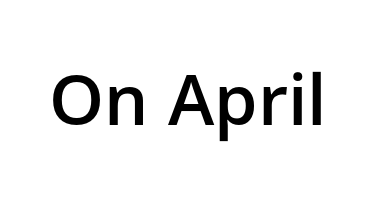
Q: Is the text bold? A: Semi-bold.
Q: Is the text italic (slanted)? A: No, it is upright.
Q: Is the typeface a serif or a sans-serif typeface? A: Sans-serif.
Q: Is the text underlined? A: No.
Q: Is the spacing between letters normal or unusually wide? A: Normal.
Q: Width (condensed, normal, or wide)? A: Normal.
Q: Stroke contrast? A: Low.
Q: x-height? A: Medium.
Q: Monospaced? A: No.
